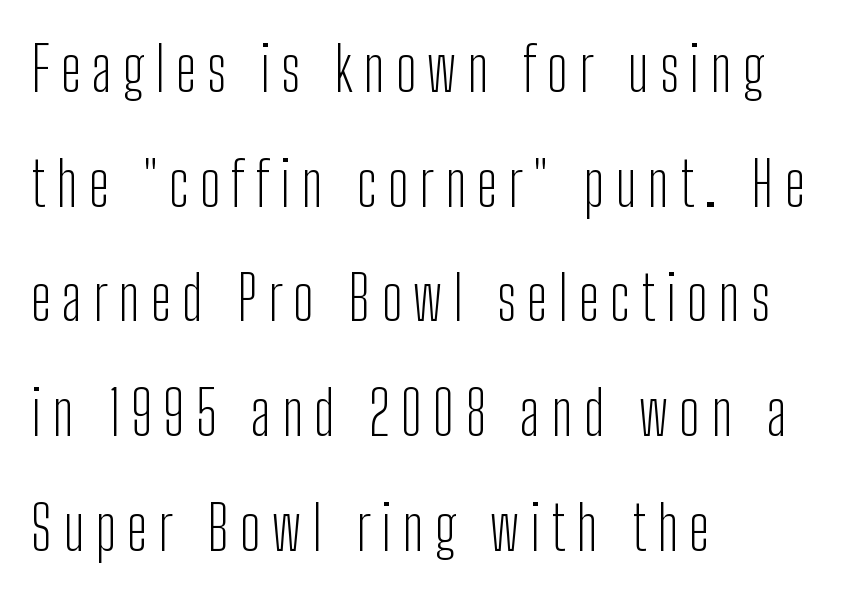
{"serif": "no", "italic": "no", "bold": "no", "weight": "light", "width": "condensed", "stroke_contrast": "low", "x_height": "medium", "monospaced": "no", "underline": "no", "align": "left", "line_spacing_ratio": 1.88, "glyph_px": 61}
